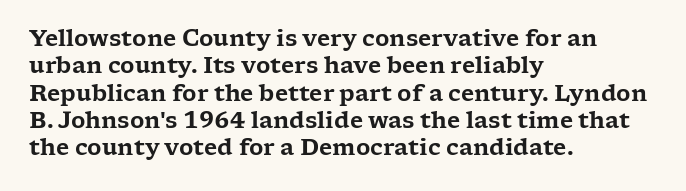
The image shows 22 px text type, upright; set left-aligned, line spacing 1.24x, normal letter spacing, not underlined.
